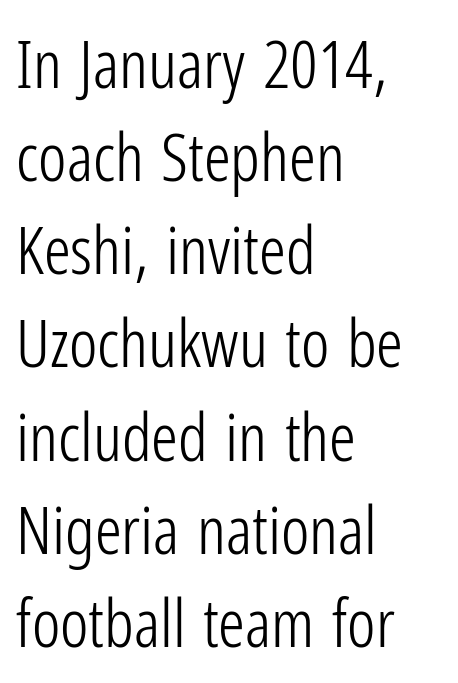
{"serif": "no", "italic": "no", "bold": "no", "weight": "light", "width": "condensed", "stroke_contrast": "low", "x_height": "medium", "monospaced": "no", "underline": "no", "align": "left", "line_spacing": "normal", "line_spacing_ratio": 1.39, "letter_spacing": "normal", "letter_spacing_em": 0.0, "glyph_px": 67}
